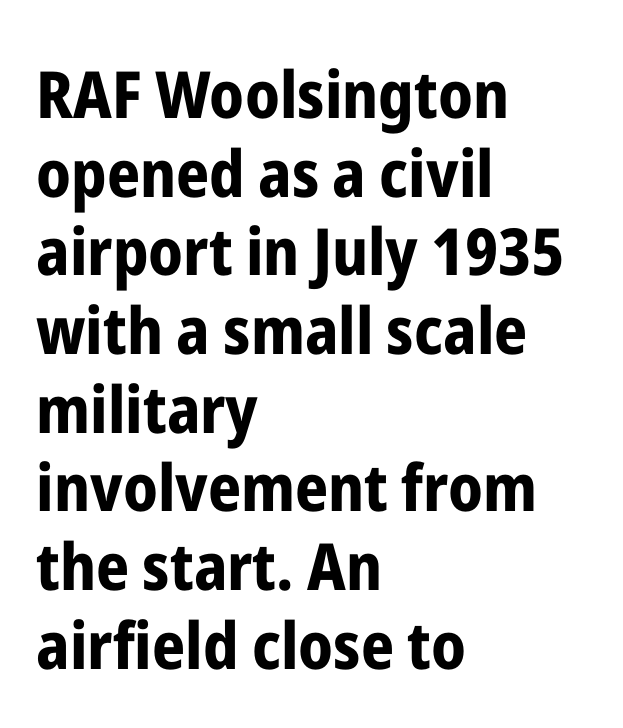
Q: Is the text bold? A: Yes.
Q: Is the text italic (slanted)? A: No, it is upright.
Q: Is the typeface a serif or a sans-serif typeface? A: Sans-serif.
Q: Is the text underlined? A: No.
Q: How is the paragraph aligned? A: Left-aligned.
Q: Is the spacing between letters normal or unusually wide? A: Normal.
Q: Width (condensed, normal, or wide)? A: Condensed.
Q: Stroke contrast? A: Low.
Q: x-height? A: Medium.
Q: Monospaced? A: No.
